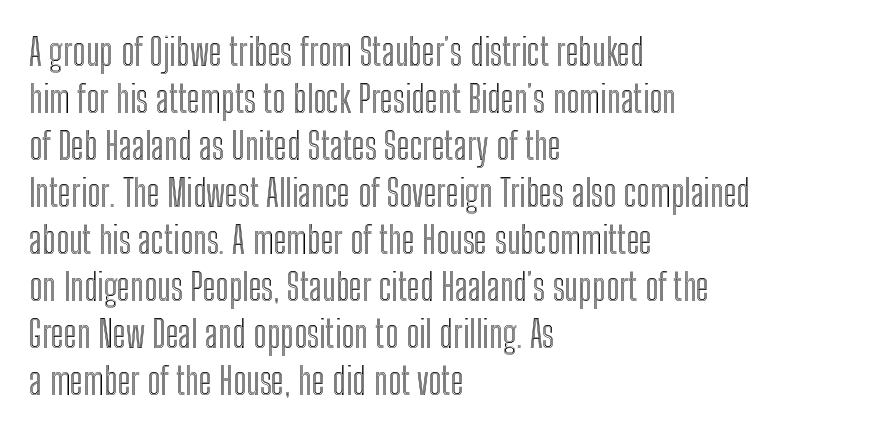
Q: Is the text italic (slanted)? A: No, it is upright.
Q: Is the text underlined? A: No.
Q: How is the paragraph aligned? A: Left-aligned.
Q: Is the spacing between letters normal or unusually wide? A: Normal.
Q: Is the spacing between lines tight, normal or loose? A: Normal.
Q: Width (condensed, normal, or wide)? A: Condensed.
Q: x-height? A: Medium.
Q: Monospaced? A: No.
